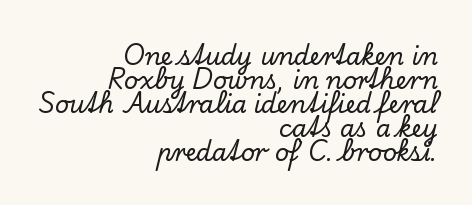
The image shows 24 px text type; set right-aligned, tight line spacing (1.0x), normal letter spacing, not underlined.
